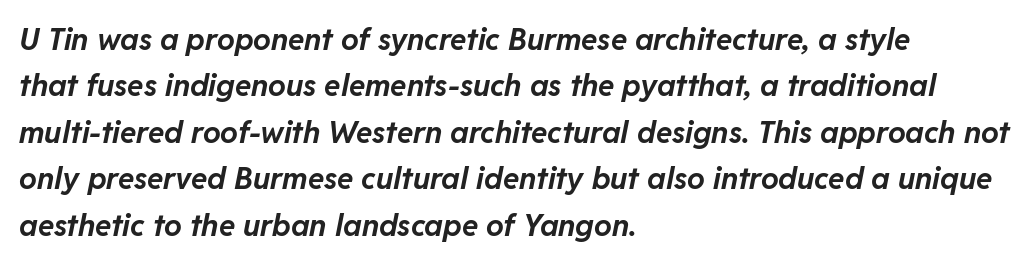
The image shows 30 px bold type, italic (leaning right); set left-aligned, normal line spacing (1.55x), normal letter spacing, not underlined; low stroke contrast and a medium x-height.
